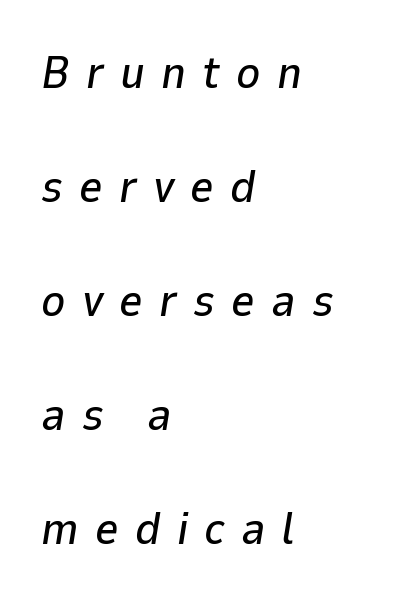
{"italic": "yes", "lean": "right", "slant_degrees": 9, "width": "normal", "stroke_contrast": "low", "x_height": "medium", "monospaced": "no", "underline": "no", "align": "left", "line_spacing": "loose", "line_spacing_ratio": 2.48, "letter_spacing": "wide", "letter_spacing_em": 0.35, "glyph_px": 46}
